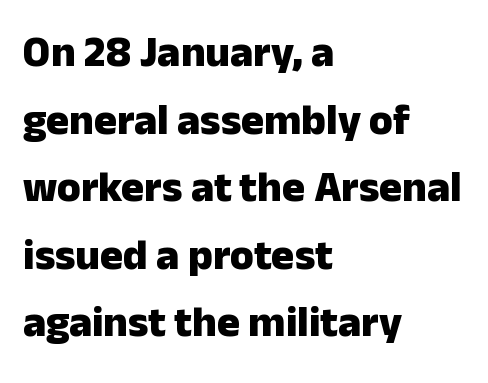
The image shows 43 px heavy sans-serif type, upright; set left-aligned, normal line spacing (1.57x), normal letter spacing, not underlined; low stroke contrast and a medium x-height.
